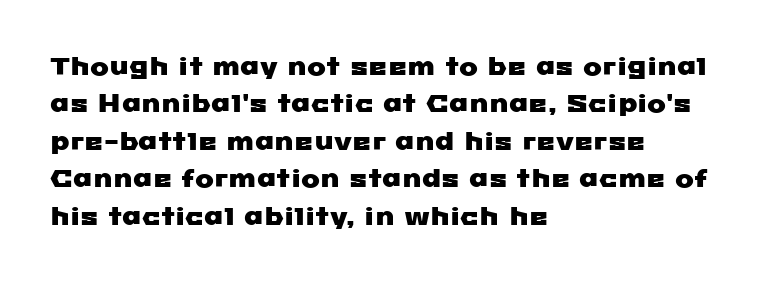
Q: Is the text underlined? A: No.
Q: How is the paragraph aligned? A: Left-aligned.
Q: Is the spacing between letters normal or unusually wide? A: Normal.
Q: Is the spacing between lines tight, normal or loose? A: Normal.
